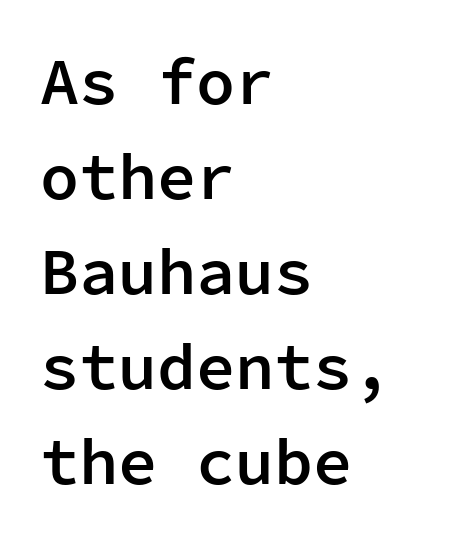
The image shows 65 px semibold sans-serif type, upright, monospaced; set left-aligned, normal line spacing (1.46x), normal letter spacing, not underlined; low stroke contrast and a medium x-height.
